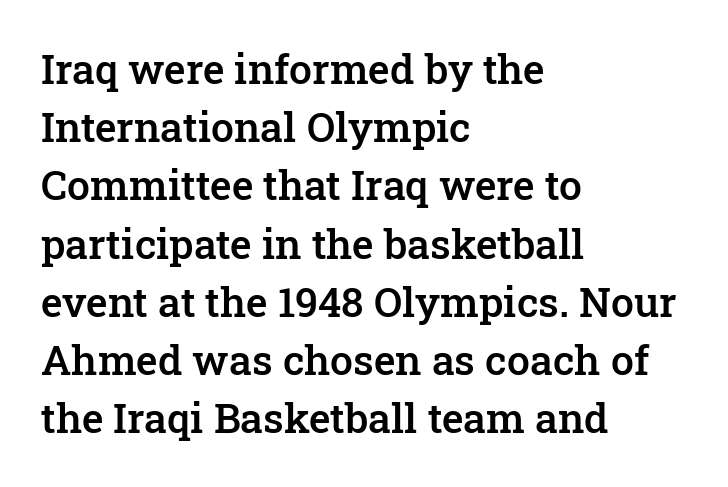
{"serif": "yes", "italic": "no", "bold": "semi", "weight": "semibold", "width": "normal", "stroke_contrast": "low", "x_height": "medium", "monospaced": "no", "underline": "no", "align": "left", "line_spacing": "normal", "line_spacing_ratio": 1.42, "letter_spacing": "normal", "letter_spacing_em": 0.0, "glyph_px": 41}
